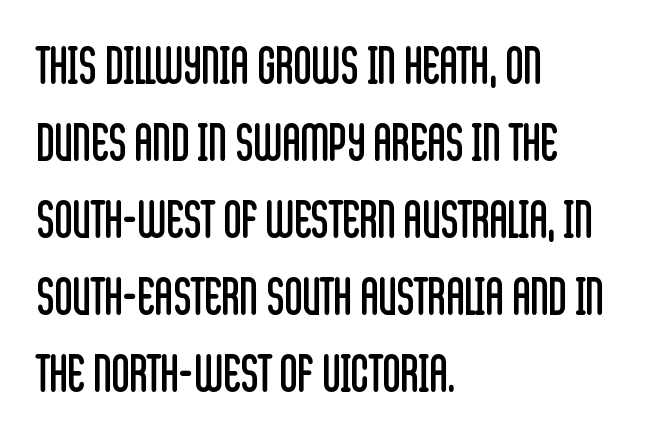
Q: Is the text bold? A: No.
Q: Is the text italic (slanted)? A: No, it is upright.
Q: Is the typeface a serif or a sans-serif typeface? A: Sans-serif.
Q: Is the text underlined? A: No.
Q: How is the paragraph aligned? A: Left-aligned.
Q: Is the spacing between letters normal or unusually wide? A: Normal.
Q: Is the spacing between lines tight, normal or loose? A: Normal.
Q: Width (condensed, normal, or wide)? A: Condensed.
Q: Stroke contrast? A: Low.
Q: x-height? A: Large.
Q: Monospaced? A: No.
